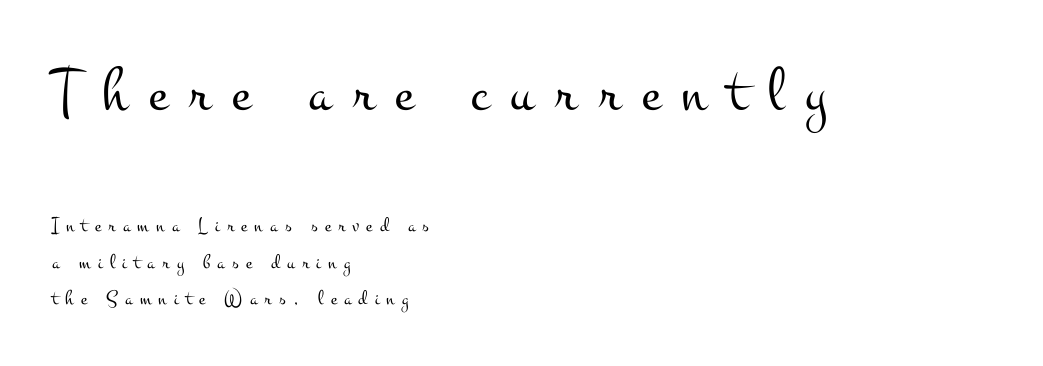
Q: Is the text bold? A: No.
Q: Is the text italic (slanted)? A: Yes.
Q: Is the text underlined? A: No.
Q: How is the paragraph aligned? A: Left-aligned.
Q: Is the spacing between letters normal or unusually wide? A: Unusually wide.
Q: Which block of text is set in a larger size, the first (top) or the second (bottom)? A: The first (top) one.
Q: Width (condensed, normal, or wide)? A: Wide.
Q: Stroke contrast? A: Medium.
Q: x-height? A: Small.
Q: Monospaced? A: No.
